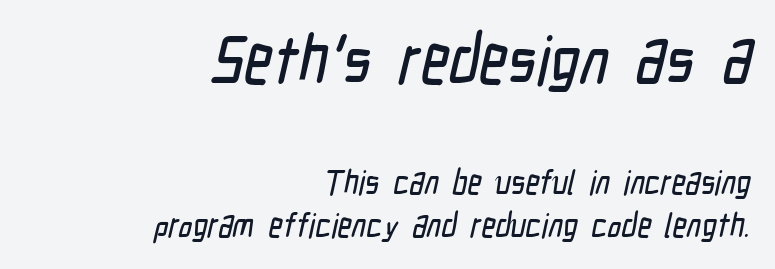
Q: Is the typeface a serif or a sans-serif typeface? A: Sans-serif.
Q: Is the text underlined? A: No.
Q: How is the paragraph aligned? A: Right-aligned.
Q: Is the spacing between letters normal or unusually wide? A: Normal.
Q: Is the spacing between lines tight, normal or loose? A: Normal.
Q: Which block of text is set in a larger size, the first (top) or the second (bottom)? A: The first (top) one.
Q: Width (condensed, normal, or wide)? A: Condensed.
Q: Stroke contrast? A: Low.
Q: x-height? A: Medium.
Q: Monospaced? A: No.
